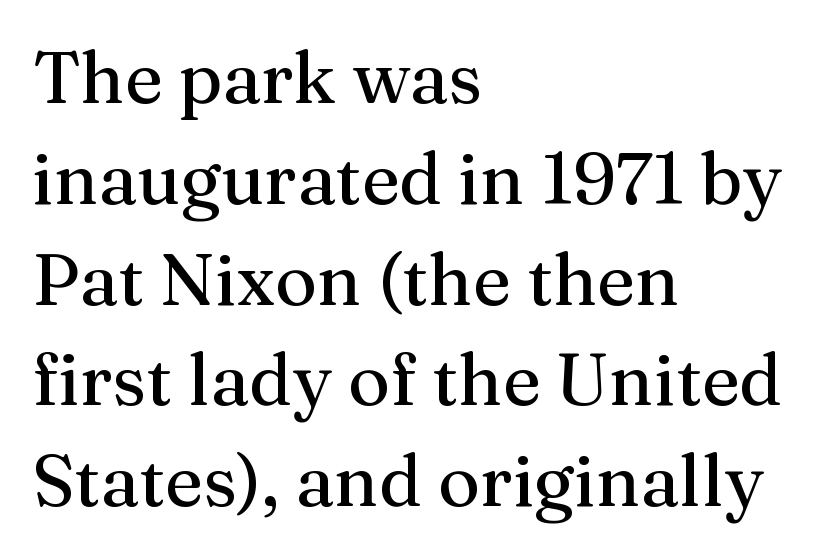
Q: Is the text italic (slanted)? A: No, it is upright.
Q: Is the typeface a serif or a sans-serif typeface? A: Serif.
Q: Is the text underlined? A: No.
Q: How is the paragraph aligned? A: Left-aligned.
Q: Is the spacing between letters normal or unusually wide? A: Normal.
Q: Is the spacing between lines tight, normal or loose? A: Normal.
Q: Width (condensed, normal, or wide)? A: Normal.
Q: Stroke contrast? A: Medium.
Q: x-height? A: Medium.
Q: Monospaced? A: No.
